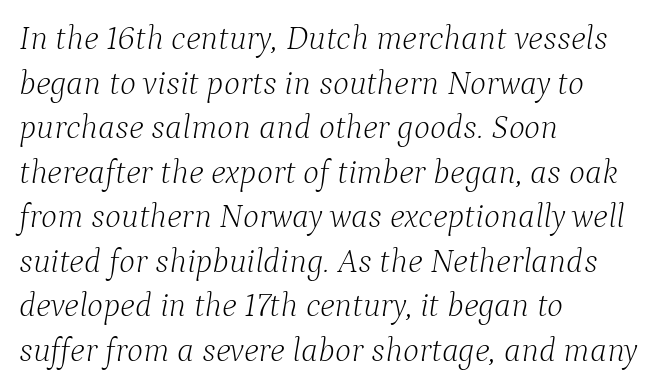
Q: Is the text bold? A: No.
Q: Is the text italic (slanted)? A: Yes, it leans right by about 9 degrees.
Q: Is the typeface a serif or a sans-serif typeface? A: Serif.
Q: Is the text underlined? A: No.
Q: How is the paragraph aligned? A: Left-aligned.
Q: Is the spacing between letters normal or unusually wide? A: Normal.
Q: Is the spacing between lines tight, normal or loose? A: Normal.
Q: Width (condensed, normal, or wide)? A: Normal.
Q: Stroke contrast? A: Low.
Q: x-height? A: Medium.
Q: Monospaced? A: No.
